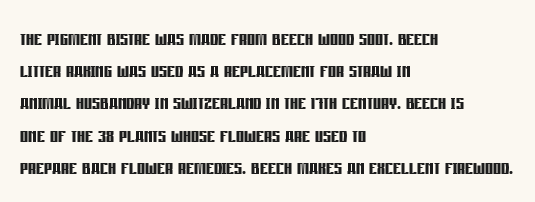
{"italic": "no", "bold": "yes", "underline": "no", "align": "left", "line_spacing": "normal", "line_spacing_ratio": 1.29, "letter_spacing": "normal", "letter_spacing_em": 0.0, "glyph_px": 25}
